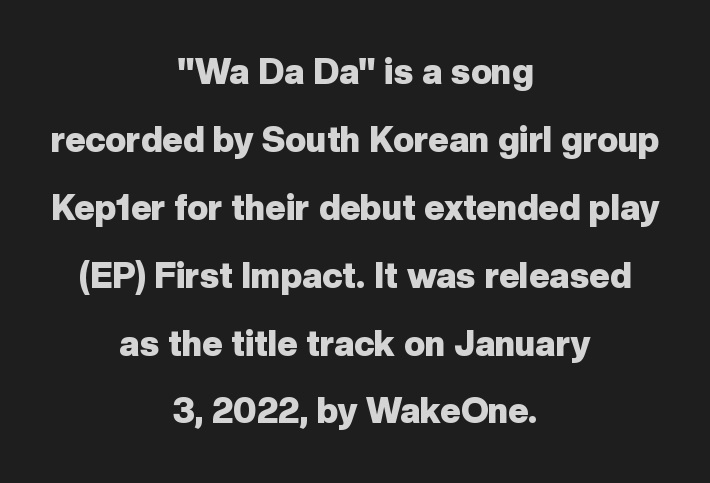
{"serif": "no", "italic": "no", "bold": "yes", "weight": "heavy", "width": "normal", "stroke_contrast": "low", "x_height": "medium", "monospaced": "no", "underline": "no", "align": "center", "line_spacing": "loose", "line_spacing_ratio": 1.94, "letter_spacing": "normal", "letter_spacing_em": 0.0, "glyph_px": 35}
